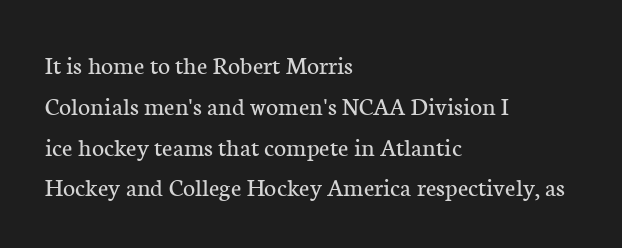
{"italic": "no", "bold": "no", "underline": "no", "align": "left", "line_spacing": "normal", "line_spacing_ratio": 1.57, "letter_spacing": "normal", "letter_spacing_em": 0.0, "glyph_px": 26}
